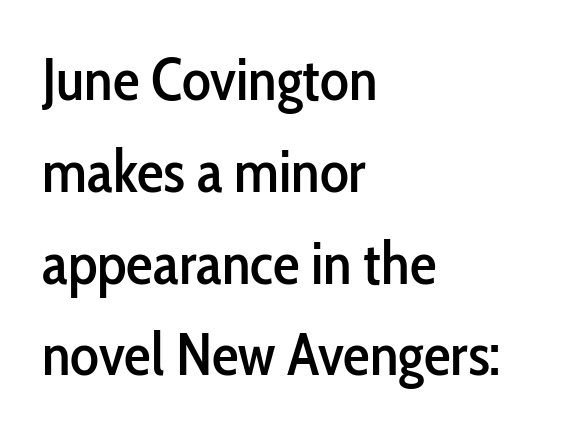
The specimen omits any rule beneath the text block's lines. Spacing verdict: proportional, widths tailored to each character. Regarding serifs, this sample does without them. A roman cut, with each character standing at attention.
